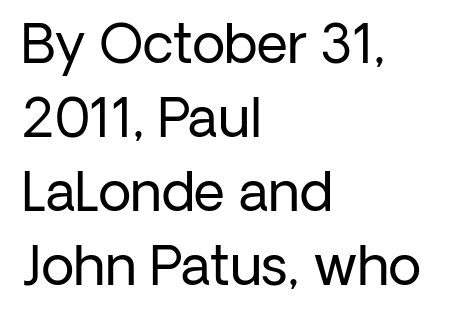
{"serif": "no", "italic": "no", "bold": "no", "weight": "regular", "width": "normal", "stroke_contrast": "low", "x_height": "medium", "monospaced": "no", "underline": "no", "align": "left", "line_spacing": "normal", "line_spacing_ratio": 1.37, "letter_spacing": "normal", "letter_spacing_em": 0.0, "glyph_px": 54}
